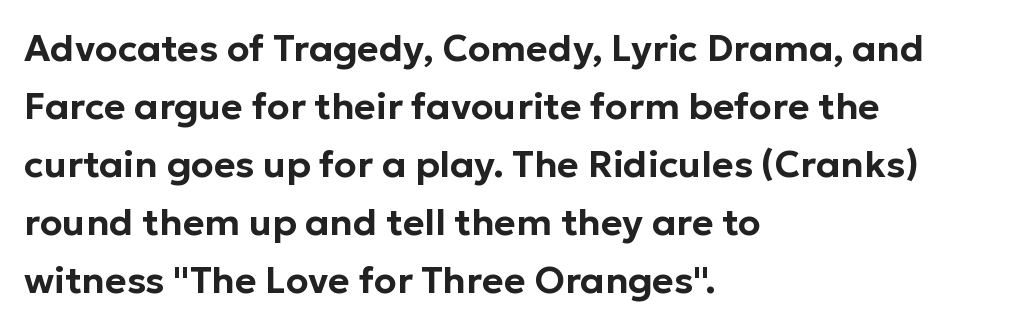
{"serif": "no", "italic": "no", "width": "normal", "stroke_contrast": "low", "x_height": "medium", "monospaced": "no", "underline": "no", "align": "left", "line_spacing": "normal", "line_spacing_ratio": 1.57, "letter_spacing": "normal", "letter_spacing_em": 0.0, "glyph_px": 37}
